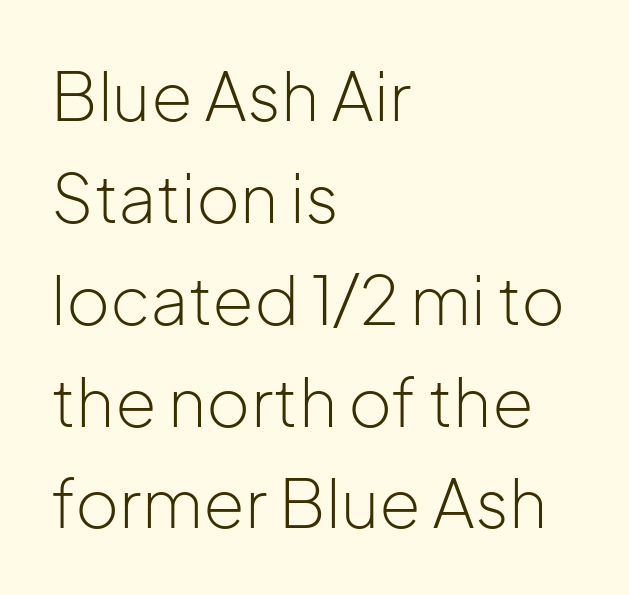
{"serif": "no", "italic": "no", "bold": "no", "weight": "light", "width": "normal", "stroke_contrast": "low", "x_height": "medium", "monospaced": "no", "underline": "no", "align": "left", "line_spacing": "normal", "line_spacing_ratio": 1.52, "letter_spacing": "normal", "letter_spacing_em": 0.0, "glyph_px": 67}
